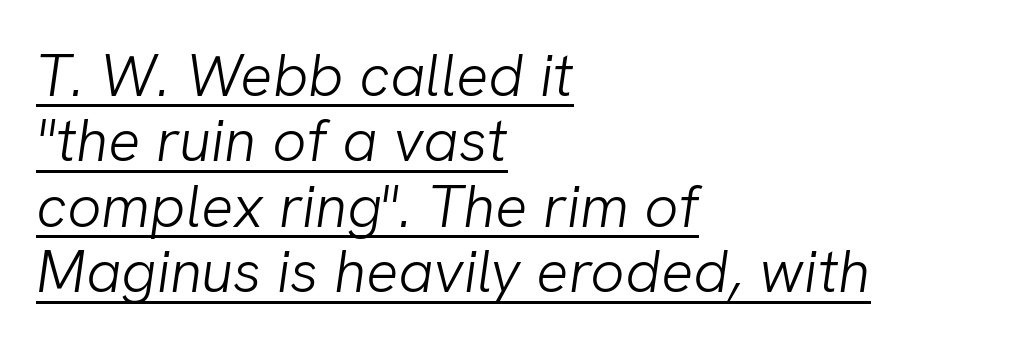
The paragraph shown leans on its left margin. Nothing sits at the stroke ends, so this counts as sans-serif. Does extra space separate the letters? No, they use regular spacing. Glance below the letters and you will spot a drawn line.
